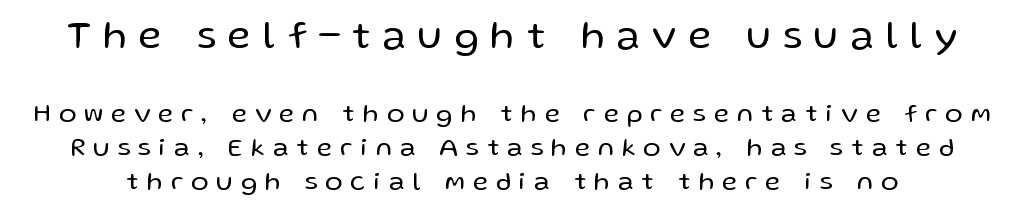
{"serif": "no", "italic": "no", "bold": "no", "weight": "regular", "width": "normal", "stroke_contrast": "low", "x_height": "medium", "monospaced": "no", "underline": "no", "line_spacing": "normal", "line_spacing_ratio": 1.32, "letter_spacing": "wide", "letter_spacing_em": 0.32, "larger_block": "first", "size_ratio": 1.5, "glyph_px": 39}
